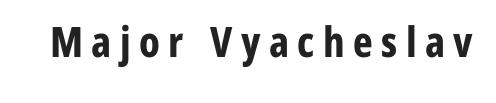
{"serif": "no", "italic": "no", "bold": "yes", "weight": "bold", "width": "condensed", "stroke_contrast": "low", "x_height": "medium", "monospaced": "no", "underline": "no", "letter_spacing": "wide", "letter_spacing_em": 0.2, "glyph_px": 42}
